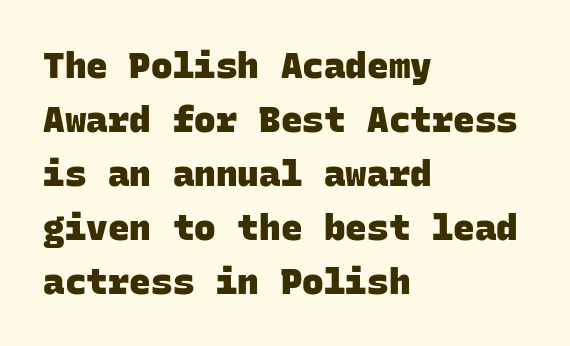
The image shows 36 px heavy sans-serif type, monospaced; set left-aligned, normal line spacing (1.5x), normal letter spacing, not underlined; low stroke contrast and a large x-height.
